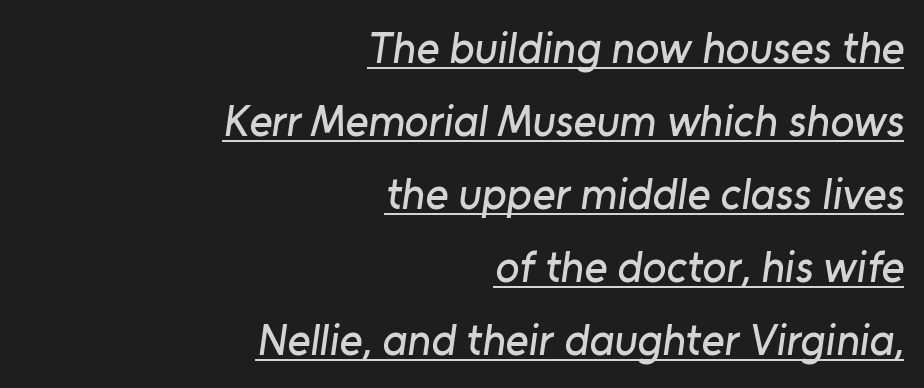
The image shows 44 px sans-serif type; set right-aligned, normal line spacing (1.66x), normal letter spacing, underlined; low stroke contrast and a medium x-height.
